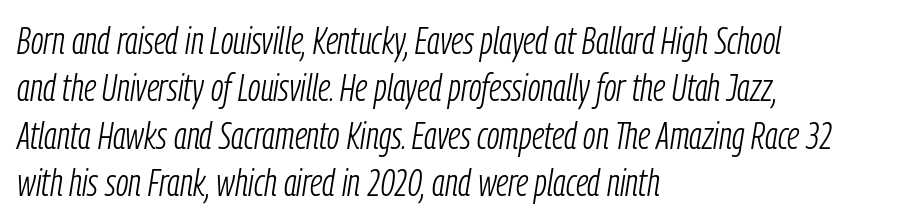
{"italic": "yes", "lean": "right", "slant_degrees": 9, "bold": "no", "weight": "light", "width": "condensed", "stroke_contrast": "low", "x_height": "medium", "monospaced": "no", "underline": "no", "align": "left", "line_spacing": "normal", "line_spacing_ratio": 1.25, "letter_spacing": "normal", "letter_spacing_em": 0.0, "glyph_px": 38}
